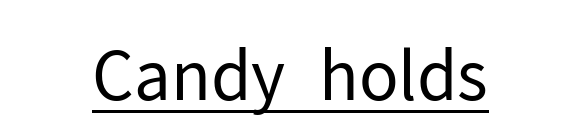
Do the characters align in a grid? No, the font is proportional. There is no visible air inserted between adjacent glyphs. Font category for this specimen: sans-serif. What decoration does the sample have? An underline.
